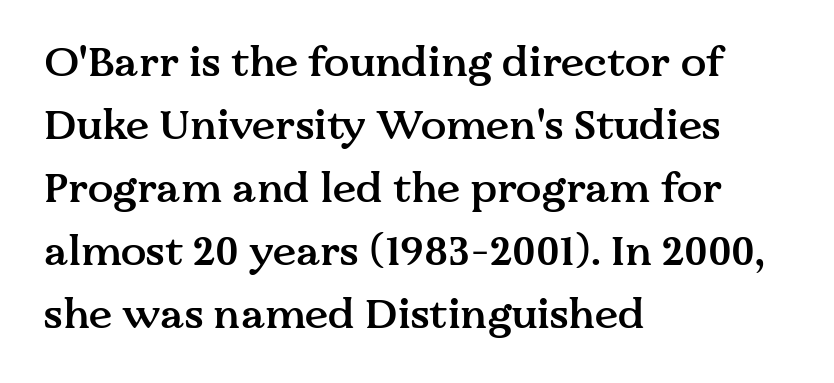
{"serif": "yes", "italic": "no", "bold": "semi", "weight": "semibold", "width": "normal", "stroke_contrast": "medium", "x_height": "medium", "monospaced": "no", "underline": "no", "align": "left", "line_spacing": "normal", "line_spacing_ratio": 1.5, "letter_spacing": "normal", "letter_spacing_em": 0.0, "glyph_px": 42}
